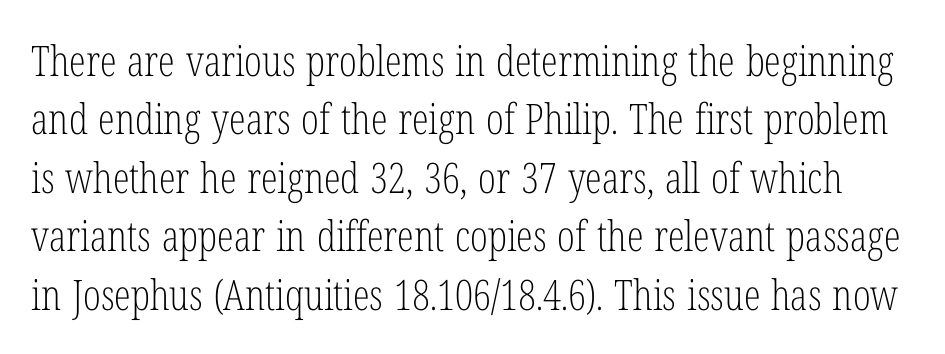
Q: Is the text bold? A: No.
Q: Is the text italic (slanted)? A: No, it is upright.
Q: Is the typeface a serif or a sans-serif typeface? A: Serif.
Q: Is the text underlined? A: No.
Q: Is the spacing between letters normal or unusually wide? A: Normal.
Q: Is the spacing between lines tight, normal or loose? A: Normal.
Q: Width (condensed, normal, or wide)? A: Condensed.
Q: Stroke contrast? A: Low.
Q: x-height? A: Medium.
Q: Monospaced? A: No.
